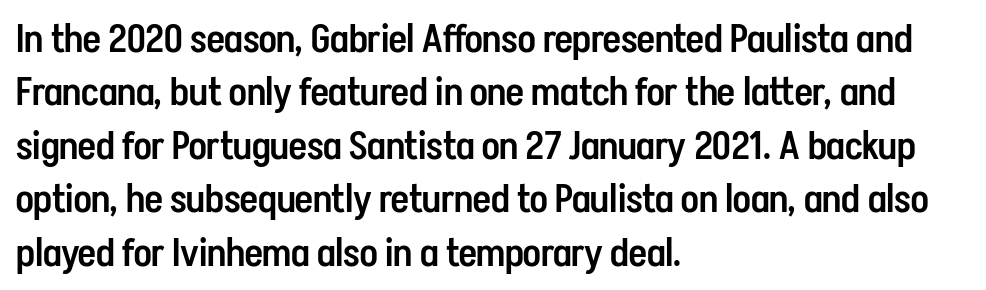
The image shows 39 px semibold, condensed sans-serif type, upright; set left-aligned, normal line spacing (1.37x), normal letter spacing, not underlined; low stroke contrast and a medium x-height.
